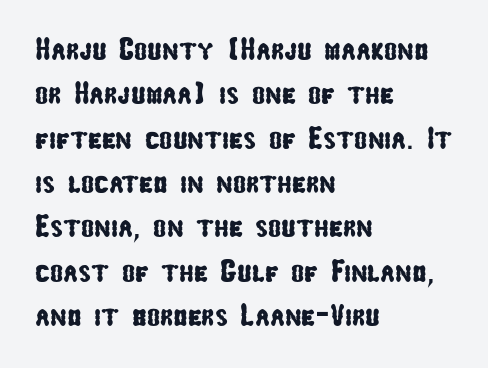
{"serif": "no", "width": "condensed", "stroke_contrast": "low", "x_height": "medium", "monospaced": "no", "underline": "no", "align": "left", "line_spacing": "normal", "line_spacing_ratio": 1.43, "letter_spacing": "normal", "letter_spacing_em": 0.0, "glyph_px": 31}
